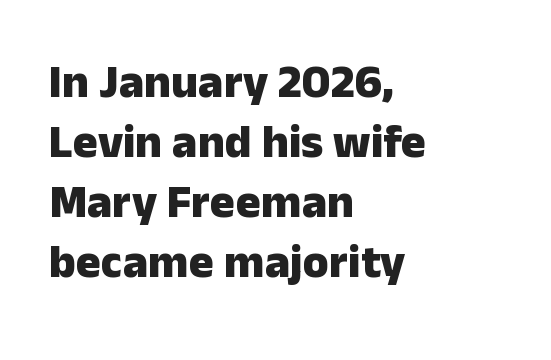
{"serif": "no", "italic": "no", "bold": "yes", "weight": "heavy", "width": "normal", "stroke_contrast": "low", "x_height": "medium", "monospaced": "no", "underline": "no", "align": "left", "line_spacing": "normal", "line_spacing_ratio": 1.28, "letter_spacing": "normal", "letter_spacing_em": 0.0, "glyph_px": 47}
